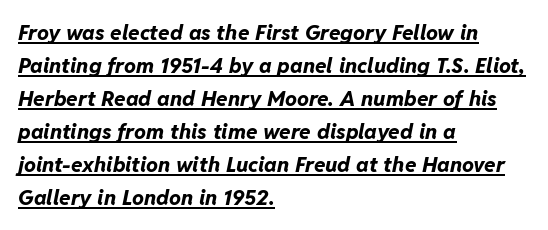
The image shows 21 px bold type, italic (leaning right); set left-aligned, normal line spacing (1.57x), normal letter spacing, underlined.
